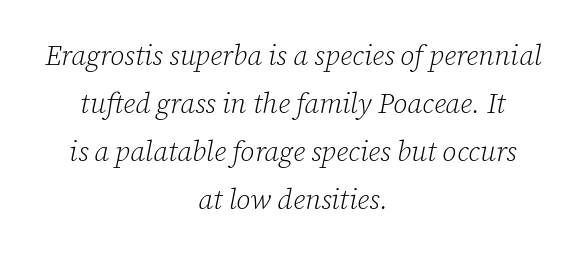
Are there feet on the stems? There are — it's a serif. Letters rest on an invisible, unmarked baseline. A typesetter would mark this as italic. The letters advance in unequal steps, a hallmark of proportional type. Summary of weight: not heavy and not bold.
